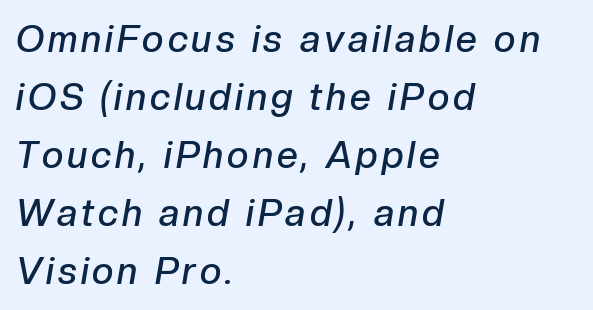
The letters advance in unequal steps, a hallmark of proportional type. Vertically, the passage feels balanced, rows spaced as you'd expect. Does the lettering tilt? It does — this is italic. This rendering uses left alignment, leaving the right contour irregular. Check the space under the baseline: it is left empty. On the weight axis this lands at semibold, roughly 600.
